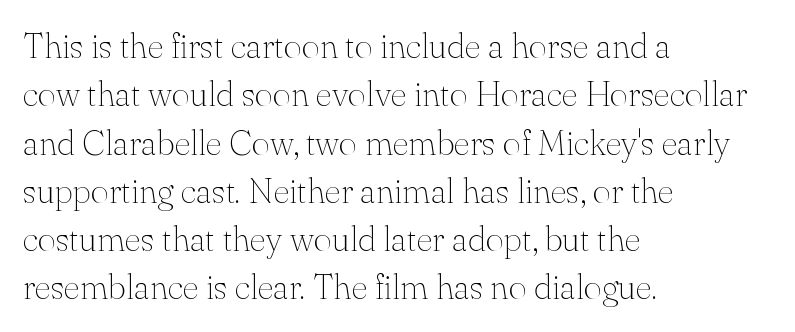
Q: Is the text bold? A: No.
Q: Is the text italic (slanted)? A: No, it is upright.
Q: Is the typeface a serif or a sans-serif typeface? A: Serif.
Q: Is the text underlined? A: No.
Q: How is the paragraph aligned? A: Left-aligned.
Q: Is the spacing between letters normal or unusually wide? A: Normal.
Q: Is the spacing between lines tight, normal or loose? A: Normal.
Q: Width (condensed, normal, or wide)? A: Normal.
Q: Stroke contrast? A: Medium.
Q: x-height? A: Small.
Q: Monospaced? A: No.
